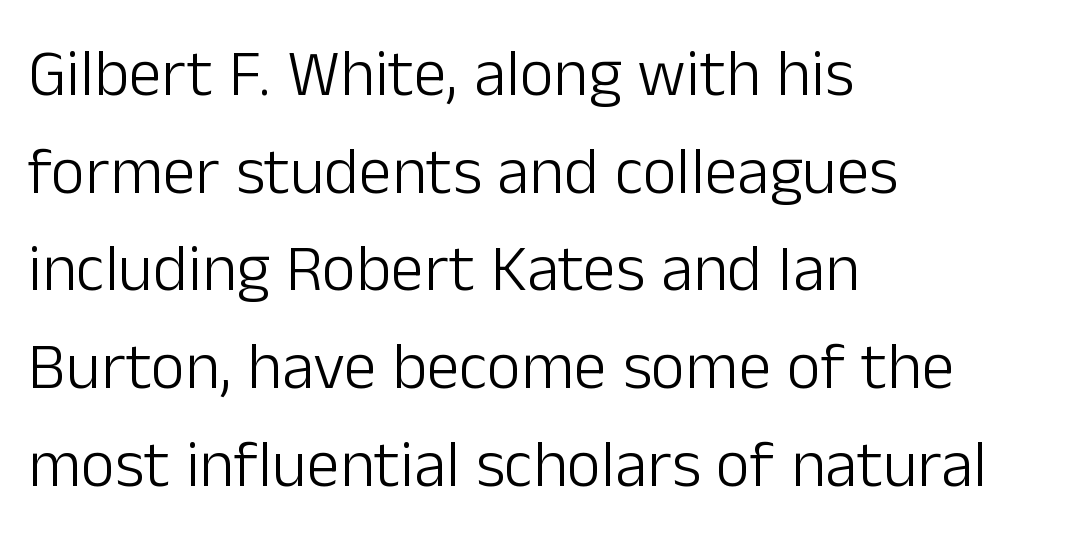
The image shows 66 px light sans-serif type, upright; set left-aligned, normal line spacing (1.48x), normal letter spacing, not underlined; low stroke contrast and a medium x-height.
